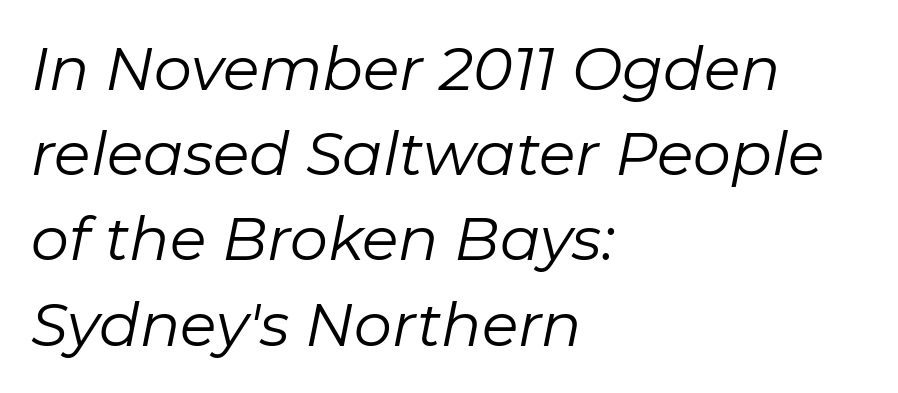
{"italic": "yes", "lean": "right", "slant_degrees": 11, "bold": "no", "weight": "regular", "width": "normal", "stroke_contrast": "low", "x_height": "medium", "monospaced": "no", "underline": "no", "align": "left", "line_spacing": "normal", "line_spacing_ratio": 1.42, "letter_spacing": "normal", "letter_spacing_em": 0.0, "glyph_px": 60}
